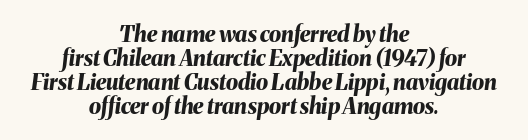
Students, observe: this is what under-led, compact text looks like. Each glyph is drawn with heavy, bold strokes. Check the space under the baseline: it is left empty. Casual observation: everything's sitting right in the middle.
